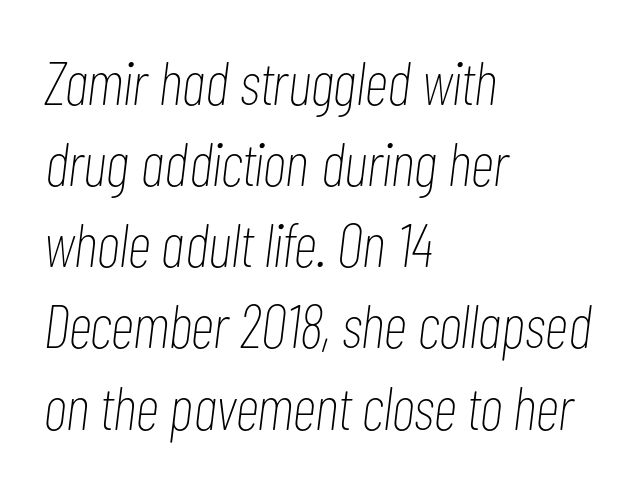
Q: Is the text bold? A: No.
Q: Is the text italic (slanted)? A: Yes, it leans right by about 7 degrees.
Q: Is the text underlined? A: No.
Q: How is the paragraph aligned? A: Left-aligned.
Q: Is the spacing between letters normal or unusually wide? A: Normal.
Q: Is the spacing between lines tight, normal or loose? A: Normal.
Q: Width (condensed, normal, or wide)? A: Condensed.
Q: Stroke contrast? A: Low.
Q: x-height? A: Medium.
Q: Monospaced? A: No.
